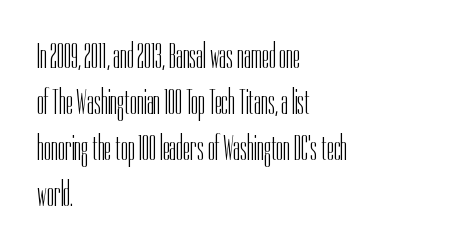
Q: Is the text bold? A: No.
Q: Is the text italic (slanted)? A: No, it is upright.
Q: Is the typeface a serif or a sans-serif typeface? A: Sans-serif.
Q: Is the text underlined? A: No.
Q: How is the paragraph aligned? A: Left-aligned.
Q: Is the spacing between letters normal or unusually wide? A: Normal.
Q: Is the spacing between lines tight, normal or loose? A: Normal.
Q: Width (condensed, normal, or wide)? A: Condensed.
Q: Stroke contrast? A: Low.
Q: x-height? A: Medium.
Q: Monospaced? A: No.
